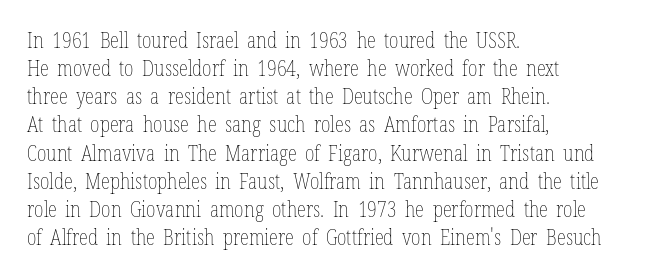
Q: Is the text bold? A: No.
Q: Is the text italic (slanted)? A: No, it is upright.
Q: Is the text underlined? A: No.
Q: How is the paragraph aligned? A: Left-aligned.
Q: Is the spacing between letters normal or unusually wide? A: Normal.
Q: Is the spacing between lines tight, normal or loose? A: Normal.
